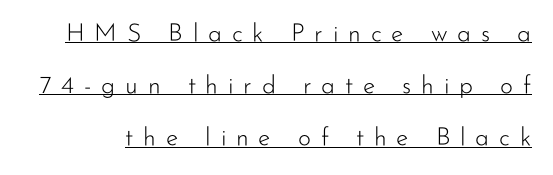
Underlined type. If you measured baseline to baseline, you'd find a long distance. Unbolded letterforms with no extra heft. You could only call the tracking loose — the letters float apart. The font's upright variant was chosen for this text.
